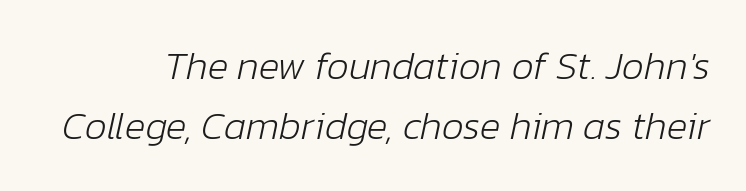
The image shows 39 px light type, italic (leaning right); set normal line spacing (1.53x), normal letter spacing, not underlined; low stroke contrast and a medium x-height.
